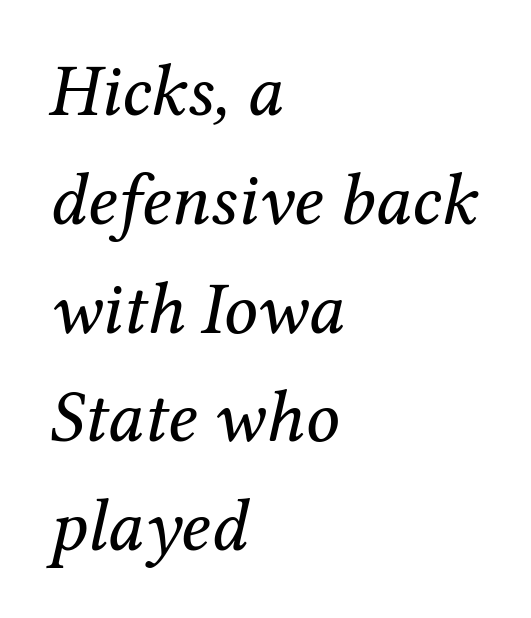
Q: Is the text bold? A: No.
Q: Is the text italic (slanted)? A: Yes, it leans right by about 12 degrees.
Q: Is the typeface a serif or a sans-serif typeface? A: Serif.
Q: Is the text underlined? A: No.
Q: How is the paragraph aligned? A: Left-aligned.
Q: Is the spacing between letters normal or unusually wide? A: Normal.
Q: Is the spacing between lines tight, normal or loose? A: Normal.
Q: Width (condensed, normal, or wide)? A: Normal.
Q: Stroke contrast? A: Medium.
Q: x-height? A: Medium.
Q: Monospaced? A: No.
